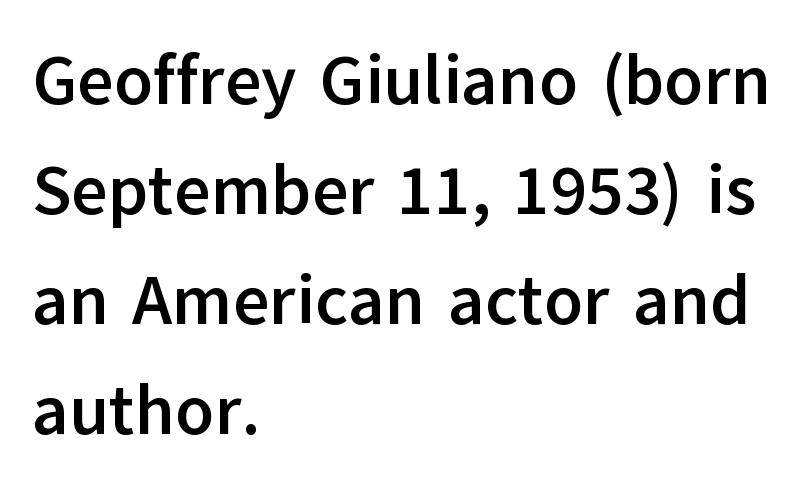
The image shows 70 px semibold sans-serif type, upright; set left-aligned, normal line spacing (1.57x), normal letter spacing, not underlined; low stroke contrast and a medium x-height.
